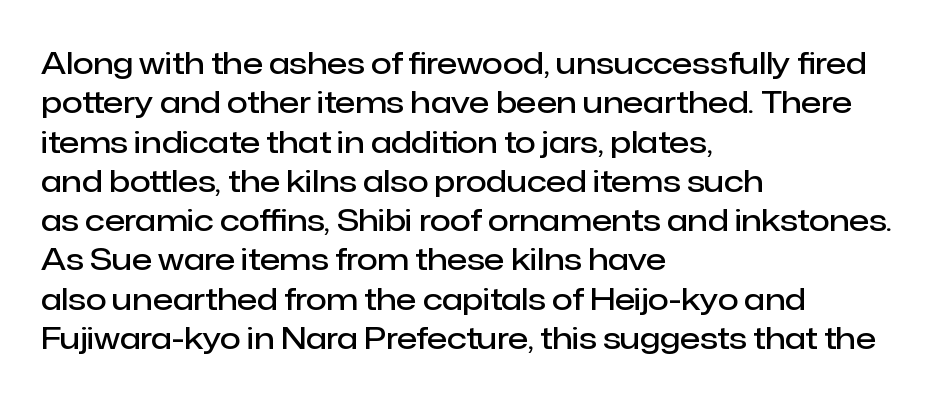
Q: Is the text bold? A: Semi-bold.
Q: Is the text italic (slanted)? A: No, it is upright.
Q: Is the typeface a serif or a sans-serif typeface? A: Sans-serif.
Q: Is the text underlined? A: No.
Q: How is the paragraph aligned? A: Left-aligned.
Q: Is the spacing between letters normal or unusually wide? A: Normal.
Q: Is the spacing between lines tight, normal or loose? A: Normal.
Q: Width (condensed, normal, or wide)? A: Normal.
Q: Stroke contrast? A: Low.
Q: x-height? A: Medium.
Q: Monospaced? A: No.
